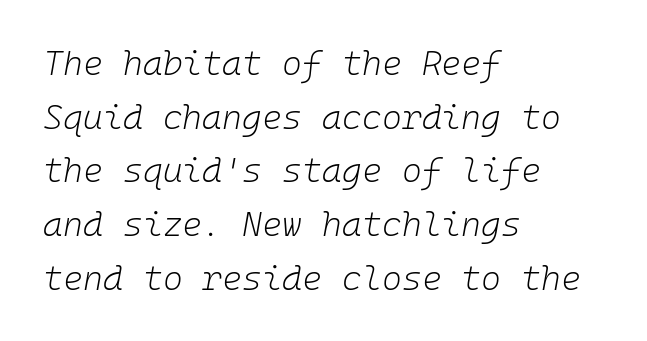
One-word summary of the alignment: left. Letters rest on an invisible, unmarked baseline. Looks like terminal output: every glyph gets an equal slot. Evenly set lines give the paragraph a standard silhouette. Caption: face not bold, strokes unweighted.
